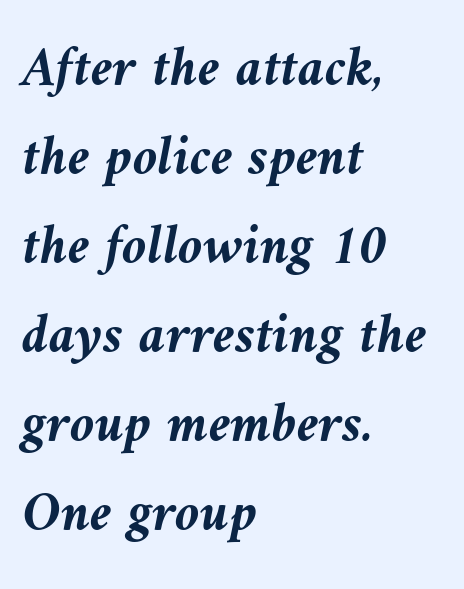
{"italic": "yes", "lean": "left", "slant_degrees": 9, "bold": "yes", "weight": "semibold", "width": "normal", "stroke_contrast": "medium", "x_height": "medium", "monospaced": "no", "underline": "no", "align": "left", "line_spacing": "normal", "line_spacing_ratio": 1.59, "letter_spacing": "normal", "letter_spacing_em": 0.0, "glyph_px": 56}
